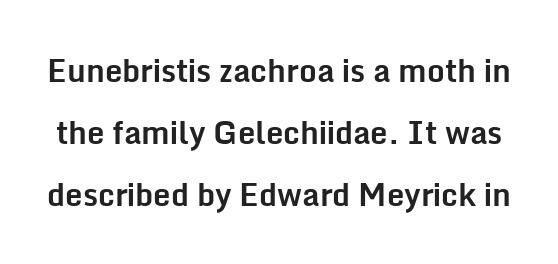
Q: Is the text bold? A: Yes.
Q: Is the text italic (slanted)? A: No, it is upright.
Q: Is the typeface a serif or a sans-serif typeface? A: Sans-serif.
Q: Is the text underlined? A: No.
Q: Is the spacing between letters normal or unusually wide? A: Normal.
Q: Is the spacing between lines tight, normal or loose? A: Loose.
Q: Width (condensed, normal, or wide)? A: Normal.
Q: Stroke contrast? A: Low.
Q: x-height? A: Medium.
Q: Monospaced? A: No.
